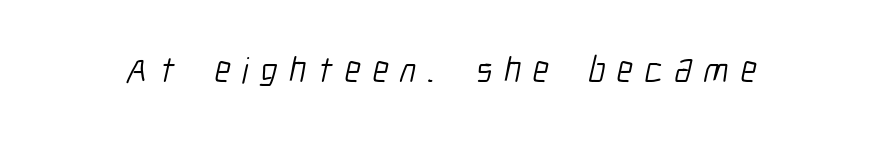
The image shows 36 px light, condensed sans-serif type; set unusually wide letter spacing (+0.33 em), not underlined; low stroke contrast and a medium x-height.
